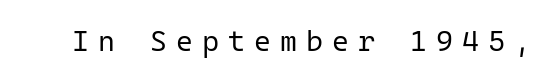
The image shows 29 px regular-weight sans-serif type, upright, monospaced; set unusually wide letter spacing (+0.31 em), not underlined; low stroke contrast and a medium x-height.
